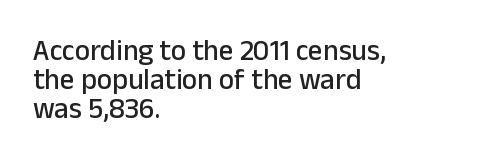
{"serif": "no", "italic": "no", "width": "normal", "stroke_contrast": "low", "x_height": "medium", "monospaced": "no", "underline": "no", "align": "left", "line_spacing": "tight", "line_spacing_ratio": 1.0, "letter_spacing": "normal", "letter_spacing_em": 0.0, "glyph_px": 29}
